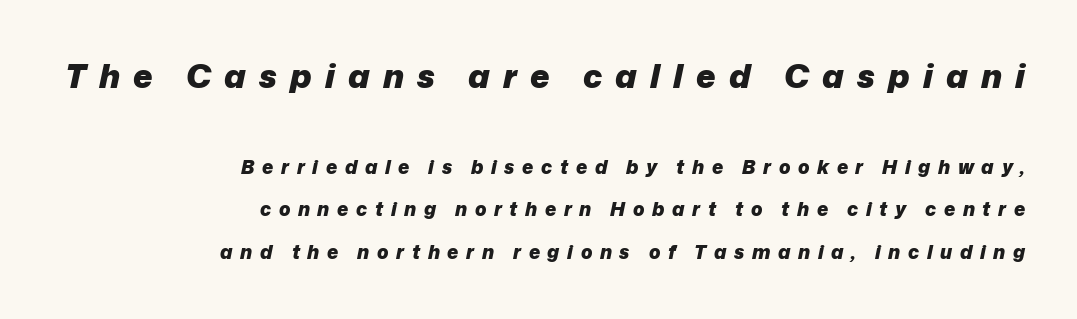
The image shows 33 px heavy type, italic (leaning right); set right-aligned, loose line spacing (2.25x), unusually wide letter spacing (+0.4 em), not underlined; the first (top) block is 1.74x larger; low stroke contrast and a medium x-height.
